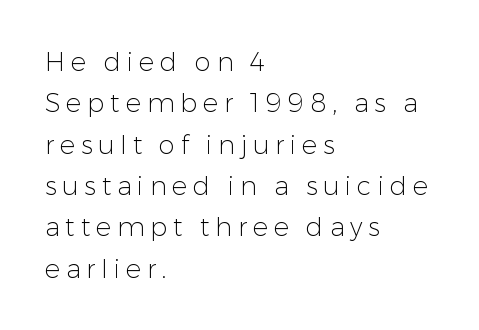
Each word looks stretched out because of the extra space between its letters. The passage is arranged the way most books set body copy — flush left. Bare-footed words on every line. No heavy texture on the line: the type isn't bold. The type sits square on the baseline with zero lean.
